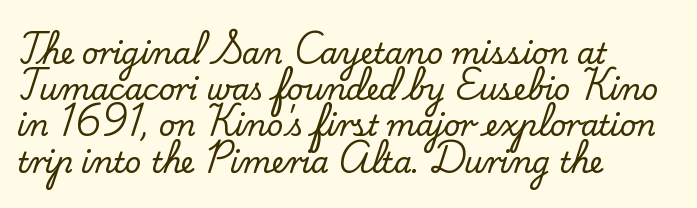
The image shows 29 px serif type; set left-aligned, normal line spacing (1.25x), normal letter spacing, not underlined; low stroke contrast and a small x-height.
